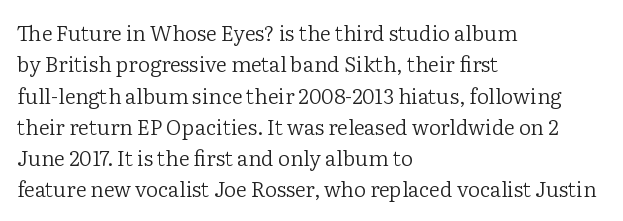
Ordinary non-slanted type is in use. Honestly, the row spacing looks completely unremarkable. These lines keep a tight, regular rhythm from letter to letter. These lines stack with their left ends in a neat column.
